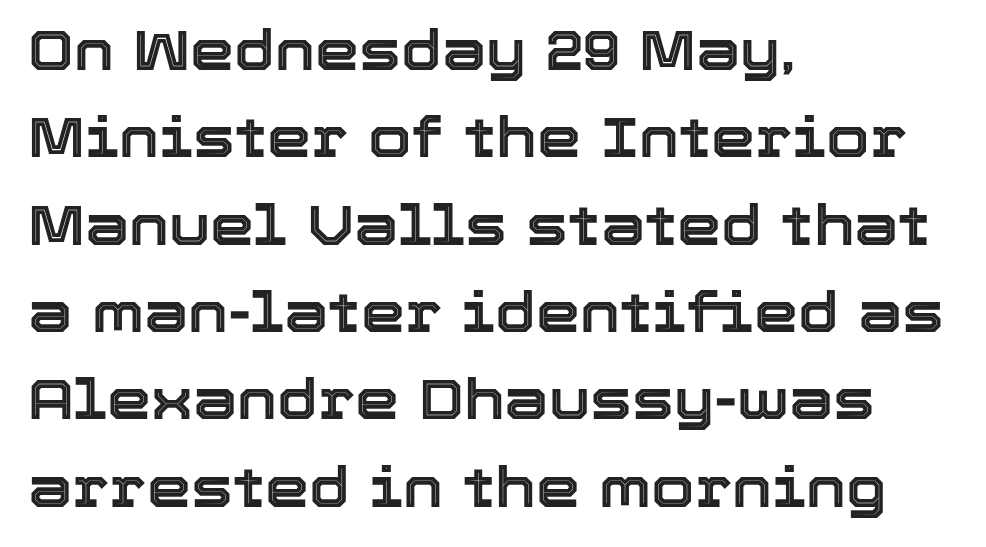
A typesetter would call this leading conventional body-copy spacing. Decoration check: the copy has no underline. Casual observation: everything's shoved over to the left. Characters remain perfectly vertical along every line. Here the designer chose a conventional face with non-uniform glyph widths. Compared with typical body copy, the letter spacing here is the same.
